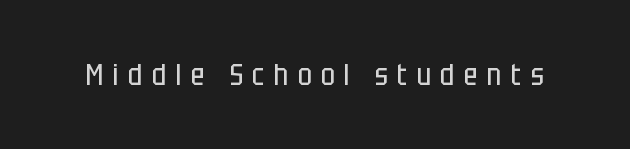
Q: Is the text bold? A: No.
Q: Is the text italic (slanted)? A: No, it is upright.
Q: Is the typeface a serif or a sans-serif typeface? A: Sans-serif.
Q: Is the text underlined? A: No.
Q: Is the spacing between letters normal or unusually wide? A: Unusually wide.
Q: Width (condensed, normal, or wide)? A: Condensed.
Q: Stroke contrast? A: Low.
Q: x-height? A: Large.
Q: Monospaced? A: No.
